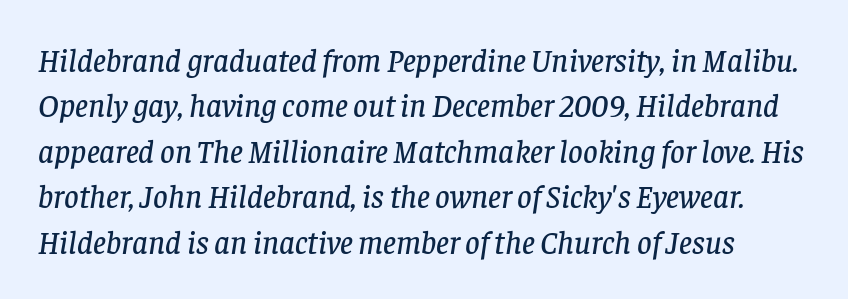
{"serif": "yes", "italic": "yes", "lean": "right", "slant_degrees": 8, "width": "normal", "stroke_contrast": "low", "x_height": "large", "monospaced": "no", "underline": "no", "line_spacing": "normal", "line_spacing_ratio": 1.42, "letter_spacing": "normal", "letter_spacing_em": 0.0, "glyph_px": 32}
